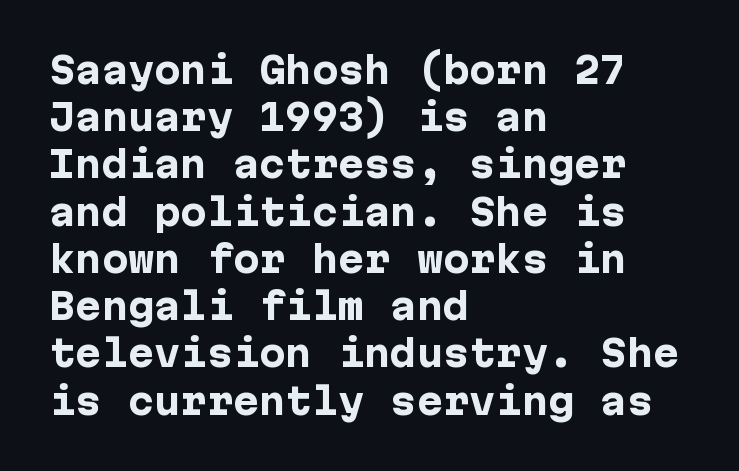
Ascenders rise straight up at ninety degrees. One glance says typical: line gaps are just what's usual. The face used here has the dense, thick strokes of a bold. Tracking value appears to be zero — textbook default spacing.
